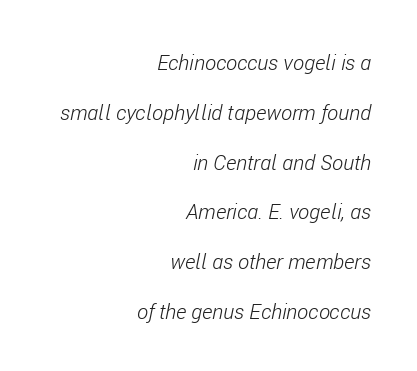
{"italic": "yes", "lean": "right", "slant_degrees": 11, "bold": "no", "underline": "no", "align": "right", "line_spacing": "loose", "line_spacing_ratio": 2.37, "letter_spacing": "normal", "letter_spacing_em": 0.0, "glyph_px": 21}
